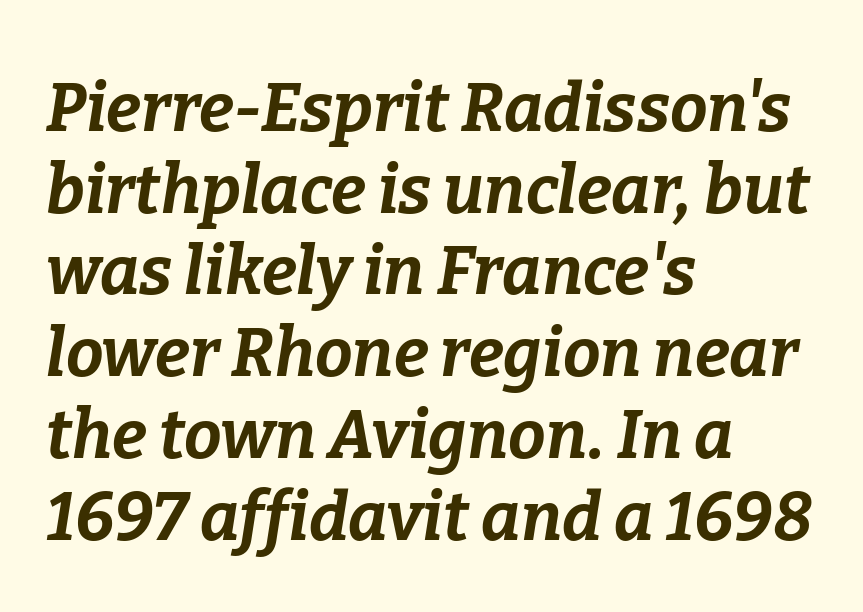
The image shows 67 px bold type, italic (leaning right); set left-aligned, line spacing 1.22x, normal letter spacing, not underlined; low stroke contrast and a medium x-height.
